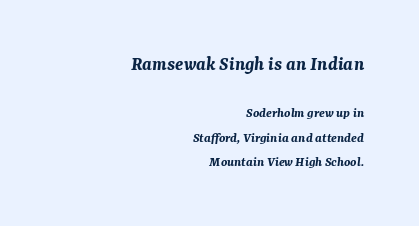
Q: Is the text bold? A: Yes.
Q: Is the text italic (slanted)? A: Yes, it leans right by about 7 degrees.
Q: Is the text underlined? A: No.
Q: How is the paragraph aligned? A: Right-aligned.
Q: Is the spacing between letters normal or unusually wide? A: Normal.
Q: Which block of text is set in a larger size, the first (top) or the second (bottom)? A: The first (top) one.
